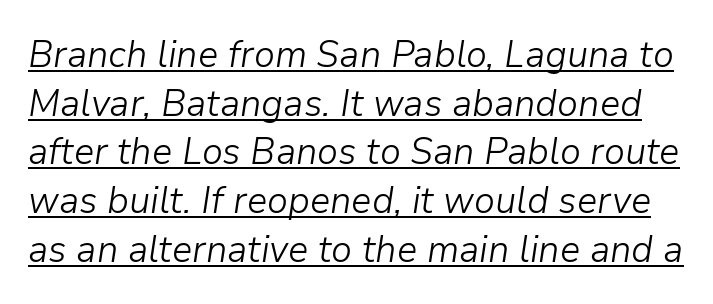
{"italic": "yes", "lean": "right", "slant_degrees": 9, "bold": "no", "weight": "light", "width": "normal", "stroke_contrast": "low", "x_height": "medium", "monospaced": "no", "underline": "yes", "line_spacing": "normal", "line_spacing_ratio": 1.28, "letter_spacing": "normal", "letter_spacing_em": 0.0, "glyph_px": 38}
